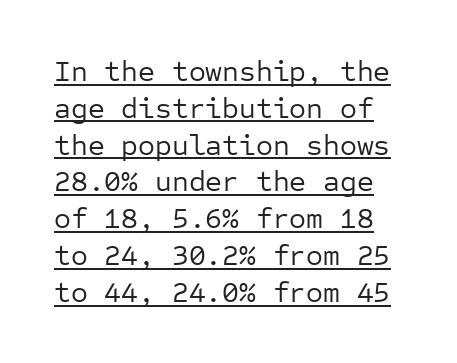
The image shows 29 px regular-weight sans-serif type, upright, monospaced; set normal line spacing (1.27x), normal letter spacing, underlined; low stroke contrast and a medium x-height.
